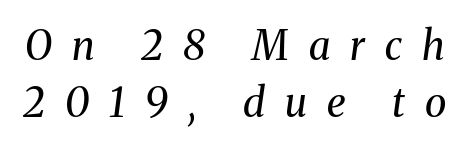
Characters are canted at an angle relative to the baseline's perpendicular. How are the letters spaced? Widely, with obvious added tracking. Plain, unruled lines of type. What kind of face is this? One with serifs. Evenly set lines give the paragraph a standard silhouette. Is the type heavy? It reads as light-to-regular instead.
